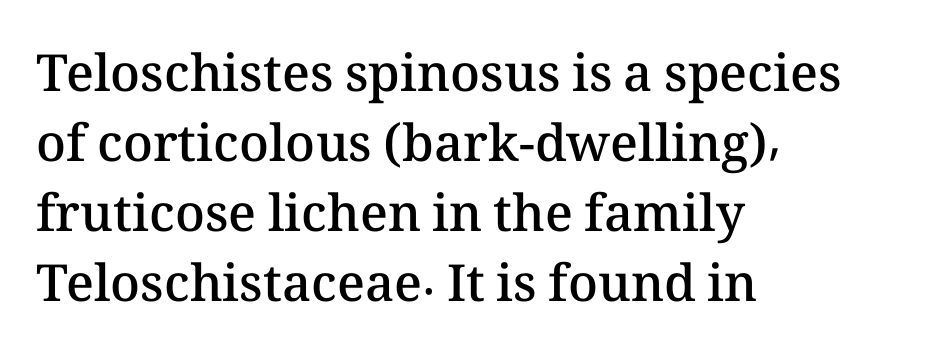
{"italic": "no", "bold": "semi", "weight": "semibold", "width": "normal", "stroke_contrast": "medium", "x_height": "medium", "monospaced": "no", "underline": "no", "align": "left", "line_spacing": "normal", "line_spacing_ratio": 1.37, "letter_spacing": "normal", "letter_spacing_em": 0.0, "glyph_px": 51}
